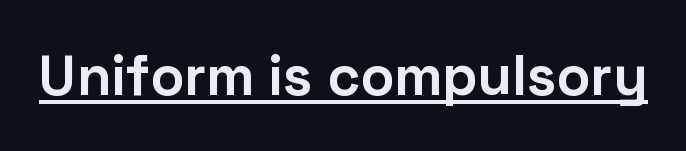
{"serif": "no", "italic": "no", "bold": "yes", "weight": "bold", "width": "normal", "stroke_contrast": "low", "x_height": "medium", "monospaced": "no", "underline": "yes", "letter_spacing": "normal", "letter_spacing_em": 0.0, "glyph_px": 56}
